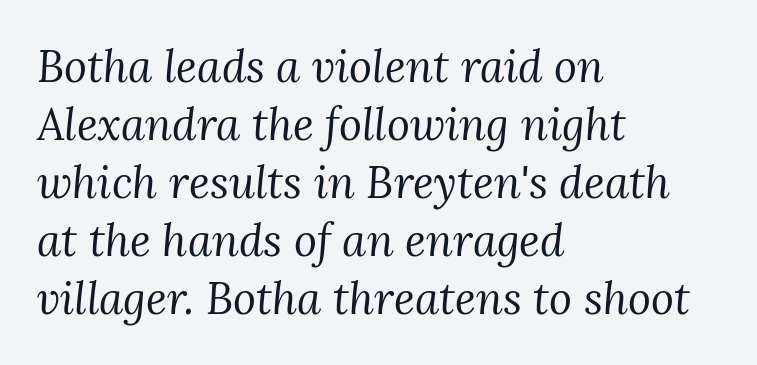
The image shows 44 px regular-weight serif type, italic (leaning right); set left-aligned, normal line spacing (1.32x), normal letter spacing, not underlined; medium stroke contrast and a medium x-height.
